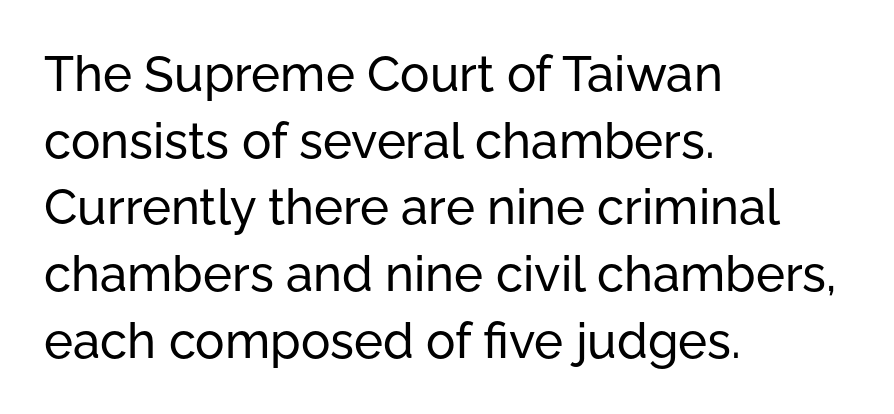
The passage is arranged the way most books set body copy — flush left. Descenders are the only things crossing below the line. Examine the stroke ends and you'll find no serifs. Characters remain perfectly vertical along every line.
